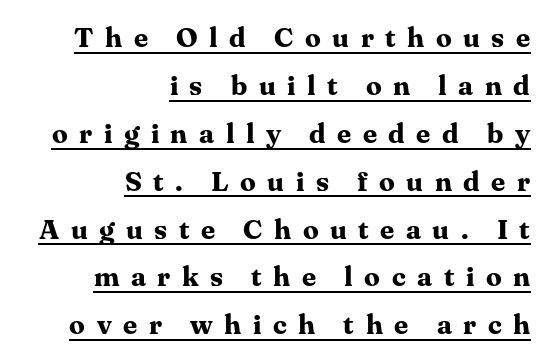
{"serif": "yes", "italic": "no", "bold": "yes", "weight": "bold", "width": "normal", "stroke_contrast": "medium", "x_height": "medium", "monospaced": "no", "underline": "yes", "align": "right", "line_spacing_ratio": 1.71, "letter_spacing": "wide", "letter_spacing_em": 0.41, "glyph_px": 28}
